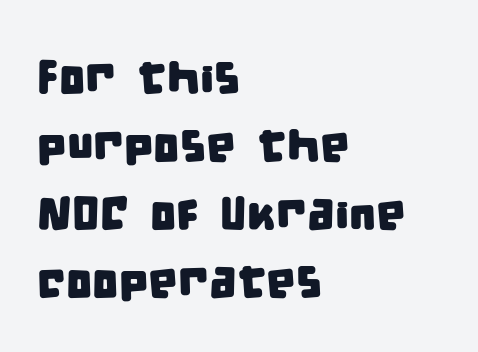
{"serif": "no", "width": "condensed", "stroke_contrast": "low", "x_height": "large", "monospaced": "no", "underline": "no", "align": "left", "line_spacing": "normal", "line_spacing_ratio": 1.45, "letter_spacing": "normal", "letter_spacing_em": 0.0, "glyph_px": 47}
